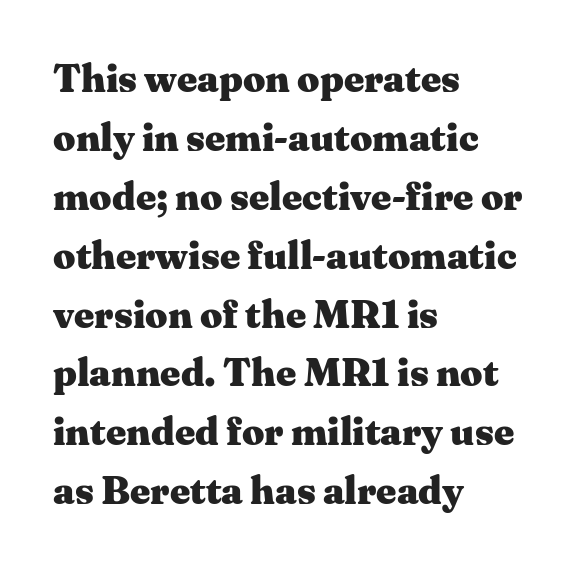
The image shows 39 px heavy, wide serif type, upright; set left-aligned, normal line spacing (1.51x), normal letter spacing, not underlined; medium stroke contrast and a medium x-height.
